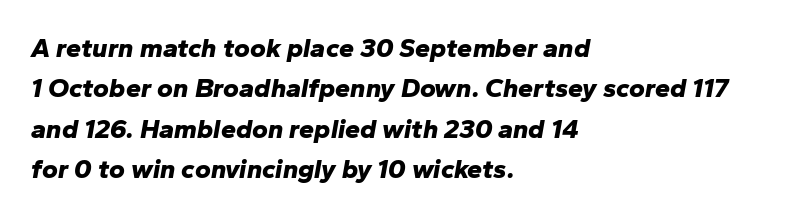
Q: Is the text bold? A: Yes.
Q: Is the text italic (slanted)? A: Yes, it leans right by about 10 degrees.
Q: Is the text underlined? A: No.
Q: How is the paragraph aligned? A: Left-aligned.
Q: Is the spacing between letters normal or unusually wide? A: Normal.
Q: Is the spacing between lines tight, normal or loose? A: Normal.
